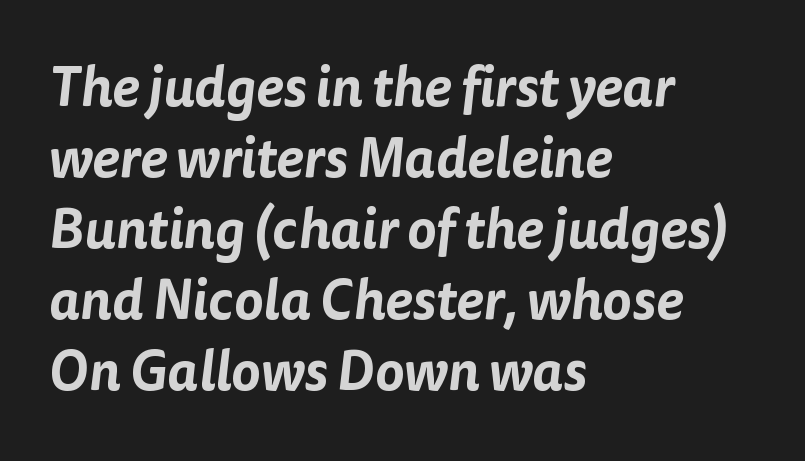
Compared with typical body copy, the letter spacing here is the same. These lines are rendered in a variable-pitch font. These lines stack with their left ends in a neat column. This block has exactly the height ordinary leading produces. Examine the stroke ends and you'll find no serifs. Beneath every word, the page is bare.
